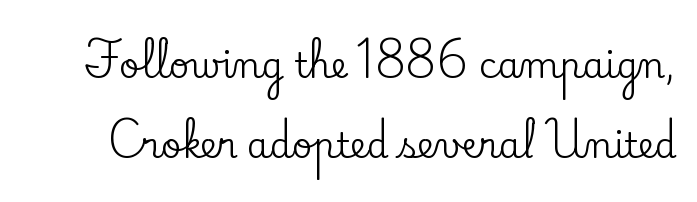
{"serif": "yes", "italic": "no", "width": "normal", "stroke_contrast": "low", "x_height": "small", "monospaced": "no", "underline": "no", "line_spacing": "loose", "line_spacing_ratio": 2.29, "letter_spacing": "normal", "letter_spacing_em": 0.0, "glyph_px": 35}
